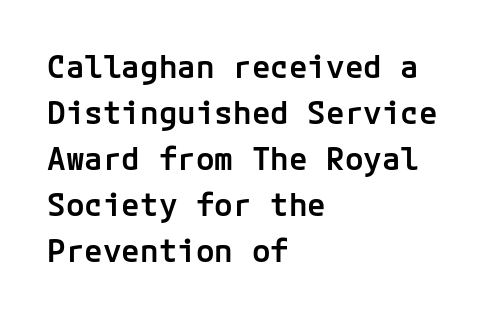
Q: Is the text bold? A: Semi-bold.
Q: Is the text italic (slanted)? A: No, it is upright.
Q: Is the typeface a serif or a sans-serif typeface? A: Sans-serif.
Q: Is the text underlined? A: No.
Q: How is the paragraph aligned? A: Left-aligned.
Q: Is the spacing between letters normal or unusually wide? A: Normal.
Q: Is the spacing between lines tight, normal or loose? A: Normal.
Q: Width (condensed, normal, or wide)? A: Normal.
Q: Stroke contrast? A: Low.
Q: x-height? A: Medium.
